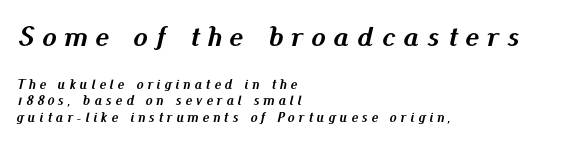
The image shows 29 px semibold type, italic (leaning right); set left-aligned, line spacing 1.19x, unusually wide letter spacing (+0.28 em), not underlined; the first (top) block is 2.07x larger; medium stroke contrast and a small x-height.
